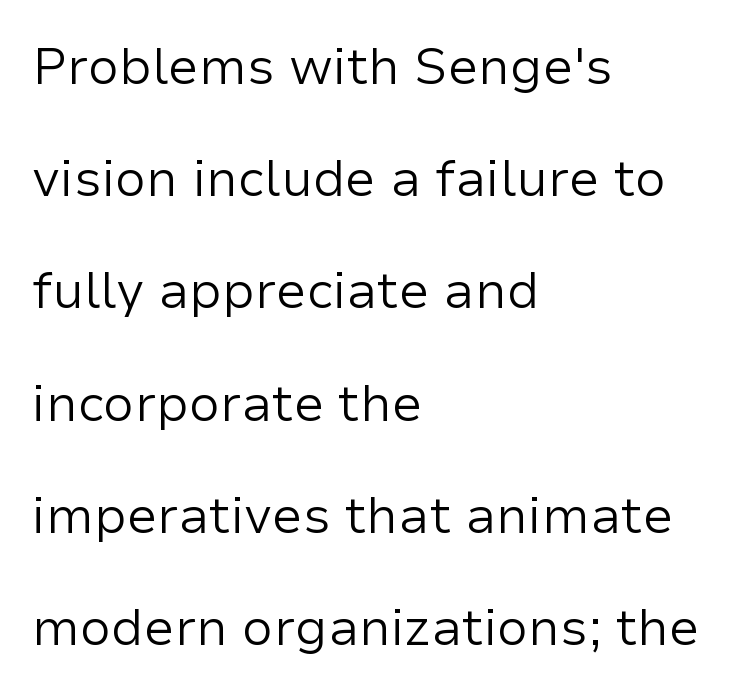
The image shows 51 px regular-weight sans-serif type, upright; set left-aligned, loose line spacing (2.2x), normal letter spacing, not underlined; low stroke contrast and a medium x-height.
